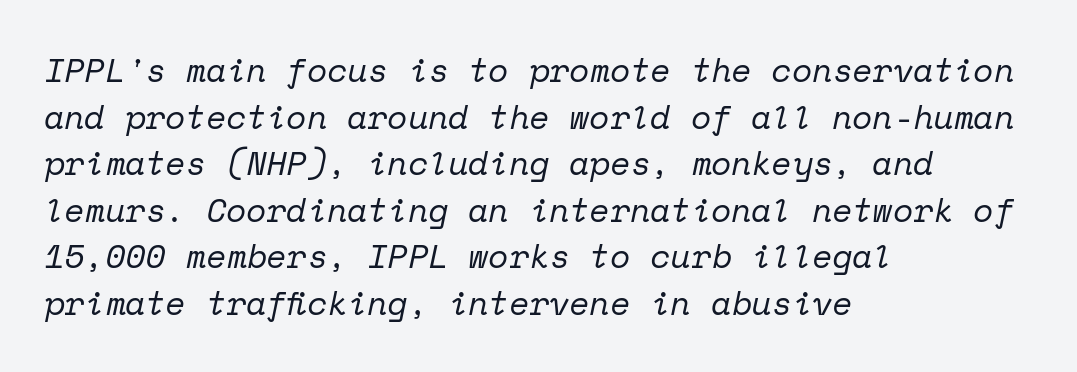
The image shows 33 px regular-weight serif type, italic (leaning right), monospaced; set left-aligned, normal line spacing (1.41x), normal letter spacing, not underlined; low stroke contrast and a medium x-height.
